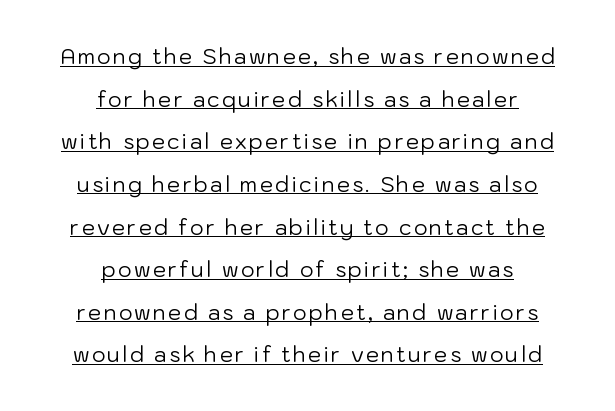
A student would call this center alignment; a typographer would say set centered. The font's upright variant was chosen for this text. Stem width sits at or under what a default text font uses. The string is rendered with underlining switched on. Leading is clearly above the norm, producing a sparse column.
